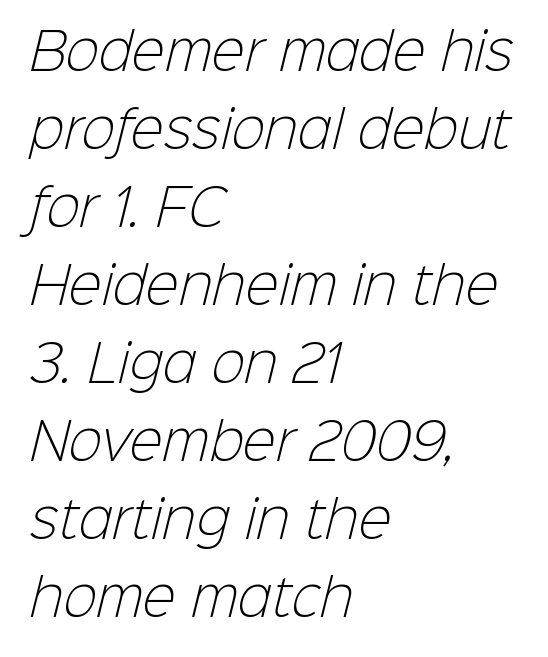
{"serif": "no", "bold": "no", "weight": "light", "width": "normal", "stroke_contrast": "low", "x_height": "medium", "monospaced": "no", "underline": "no", "align": "left", "line_spacing": "normal", "line_spacing_ratio": 1.56, "letter_spacing": "normal", "letter_spacing_em": 0.0, "glyph_px": 50}
